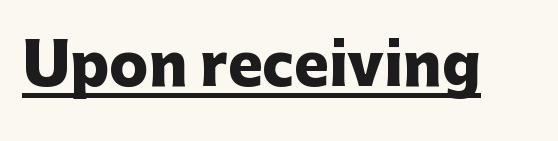
The image shows 58 px heavy sans-serif type, upright; set normal letter spacing, underlined; low stroke contrast and a medium x-height.
